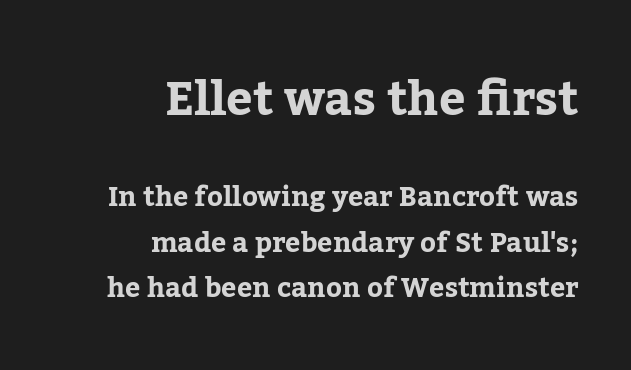
Q: Is the text italic (slanted)? A: No, it is upright.
Q: Is the typeface a serif or a sans-serif typeface? A: Serif.
Q: Is the text underlined? A: No.
Q: How is the paragraph aligned? A: Right-aligned.
Q: Is the spacing between letters normal or unusually wide? A: Normal.
Q: Is the spacing between lines tight, normal or loose? A: Normal.
Q: Which block of text is set in a larger size, the first (top) or the second (bottom)? A: The first (top) one.
Q: Width (condensed, normal, or wide)? A: Normal.
Q: Stroke contrast? A: Low.
Q: x-height? A: Medium.
Q: Monospaced? A: No.
